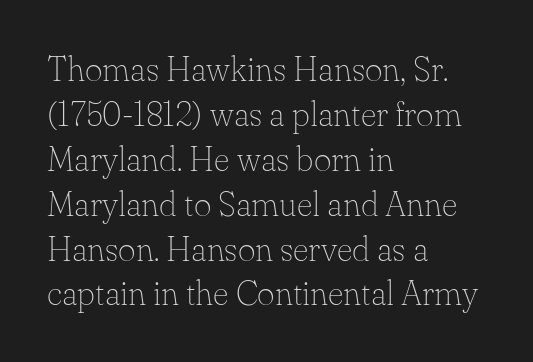
{"serif": "yes", "italic": "no", "bold": "no", "weight": "thin", "width": "normal", "stroke_contrast": "low", "x_height": "small", "monospaced": "no", "underline": "no", "align": "left", "line_spacing": "normal", "line_spacing_ratio": 1.32, "letter_spacing": "normal", "letter_spacing_em": 0.0, "glyph_px": 34}
